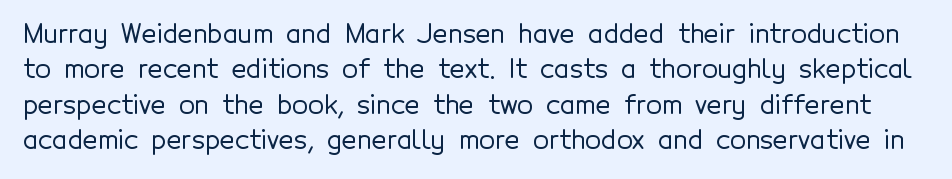
The image shows 26 px text type, upright; set normal line spacing (1.36x), normal letter spacing, not underlined.
